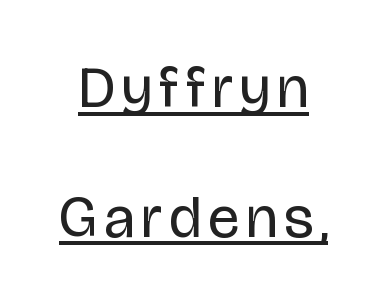
The image shows 59 px regular-weight, condensed sans-serif type, upright; set loose line spacing (2.2x), underlined; low stroke contrast and a large x-height.
